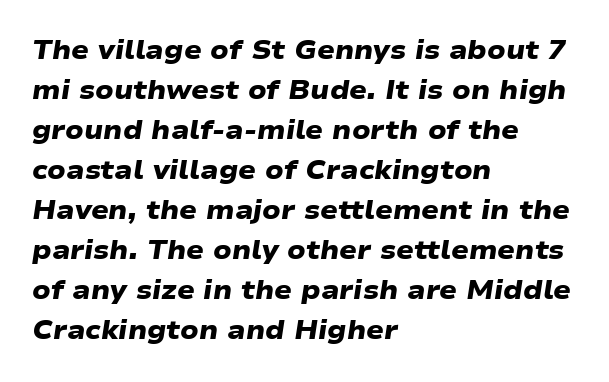
Q: Is the text bold? A: Yes.
Q: Is the text underlined? A: No.
Q: How is the paragraph aligned? A: Left-aligned.
Q: Is the spacing between letters normal or unusually wide? A: Normal.
Q: Is the spacing between lines tight, normal or loose? A: Normal.
